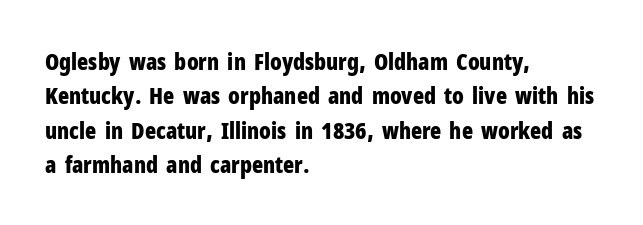
The space directly below the letters is spotless. Interline gaps are of average width in this sample. Ascenders rise straight up at ninety degrees. The rendering anchors every line to the left-hand side. The horizontal fit of the characters is conventional and even. The sample has been set heavy, in full bold.
